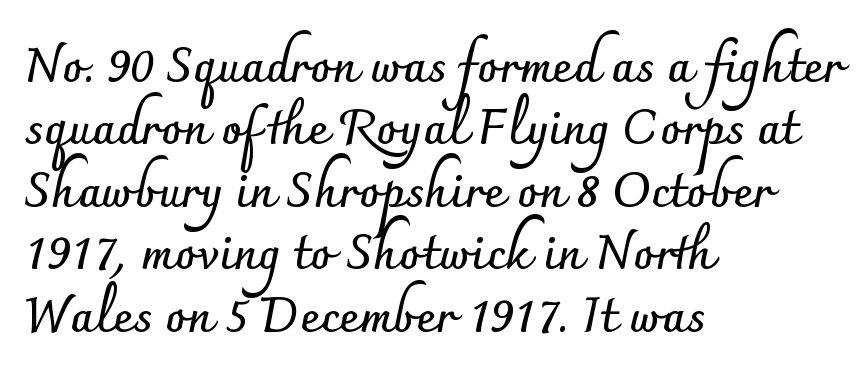
What weight is shown? A full bold with thick strokes. Classification — sans serif. Rows of type keep a routine distance in the vertical direction. Leftover space on each line is placed entirely after the last word. The face used here is rendered with its standard letterfit.
